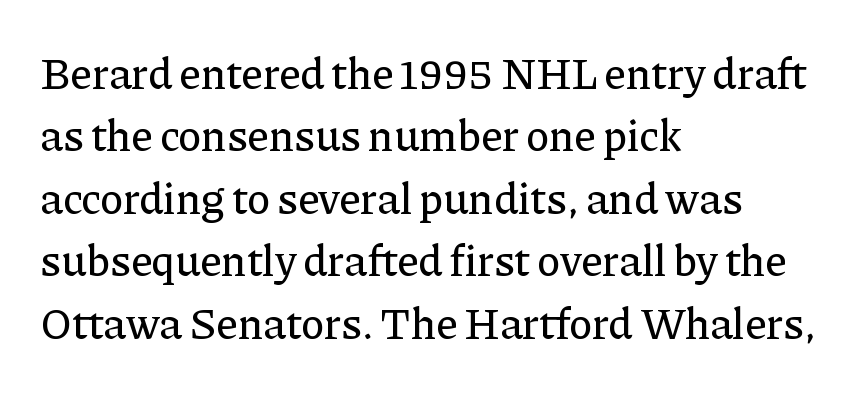
Has an underline been added? It has not. Look at the bottom of the vertical strokes: they flare into serifs here. Left-aligned paragraph, ragged on the right. Proportional: the letters do not fall into vertical columns.
